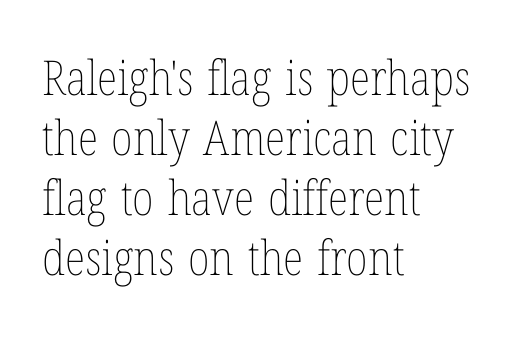
Q: Is the text bold? A: No.
Q: Is the text italic (slanted)? A: No, it is upright.
Q: Is the text underlined? A: No.
Q: How is the paragraph aligned? A: Left-aligned.
Q: Is the spacing between letters normal or unusually wide? A: Normal.
Q: Is the spacing between lines tight, normal or loose? A: Normal.
Q: Width (condensed, normal, or wide)? A: Condensed.
Q: Stroke contrast? A: Low.
Q: x-height? A: Medium.
Q: Monospaced? A: No.
